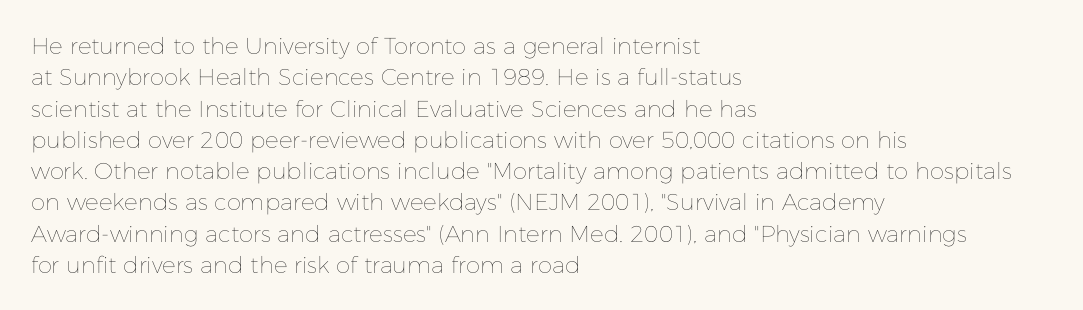
The image shows 23 px text type, upright; set left-aligned, normal line spacing (1.36x), normal letter spacing, not underlined.
